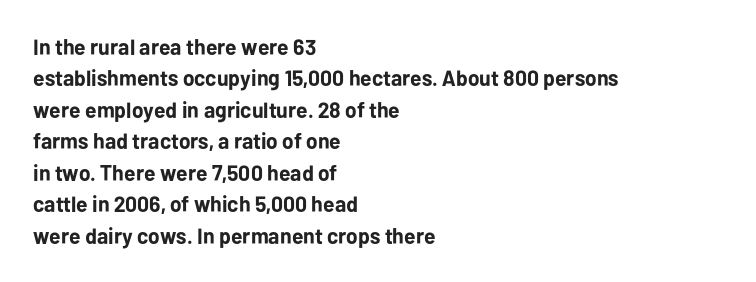
Q: Is the text bold? A: Yes.
Q: Is the text italic (slanted)? A: No, it is upright.
Q: Is the text underlined? A: No.
Q: How is the paragraph aligned? A: Left-aligned.
Q: Is the spacing between letters normal or unusually wide? A: Normal.
Q: Is the spacing between lines tight, normal or loose? A: Normal.
